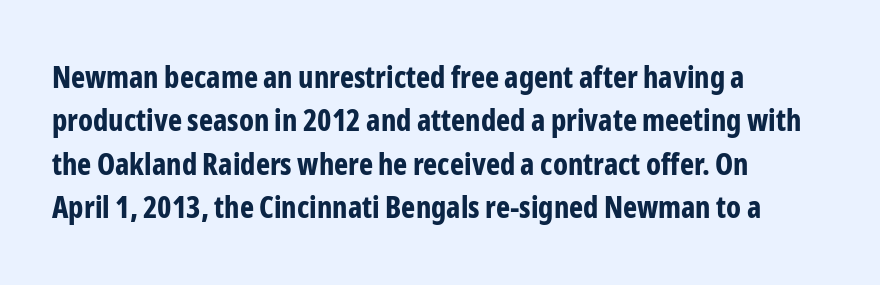
Q: Is the text bold? A: Yes.
Q: Is the text italic (slanted)? A: No, it is upright.
Q: Is the typeface a serif or a sans-serif typeface? A: Sans-serif.
Q: Is the text underlined? A: No.
Q: How is the paragraph aligned? A: Left-aligned.
Q: Is the spacing between letters normal or unusually wide? A: Normal.
Q: Is the spacing between lines tight, normal or loose? A: Normal.
Q: Width (condensed, normal, or wide)? A: Condensed.
Q: Stroke contrast? A: Low.
Q: x-height? A: Medium.
Q: Monospaced? A: No.
